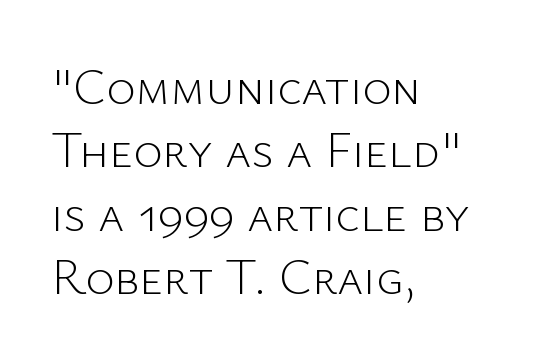
The image shows 50 px light sans-serif type, upright; set left-aligned, normal line spacing (1.27x), normal letter spacing, not underlined; low stroke contrast and a medium x-height.
